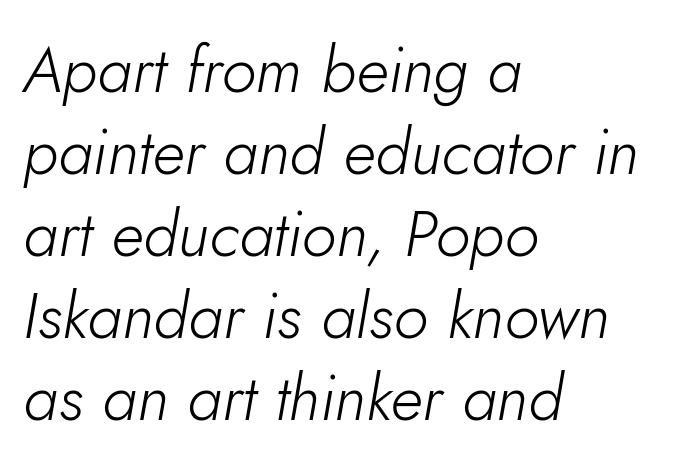
This is not heavy type; no bold has been used. The letterforms sit shoulder to shoulder at normal distance. The space directly below the letters is spotless. Line starts are locked; line ends wander. The rendering uses a moderate line-height, typical for paragraphs. Varying glyph widths throughout — classic text-font behaviour.
